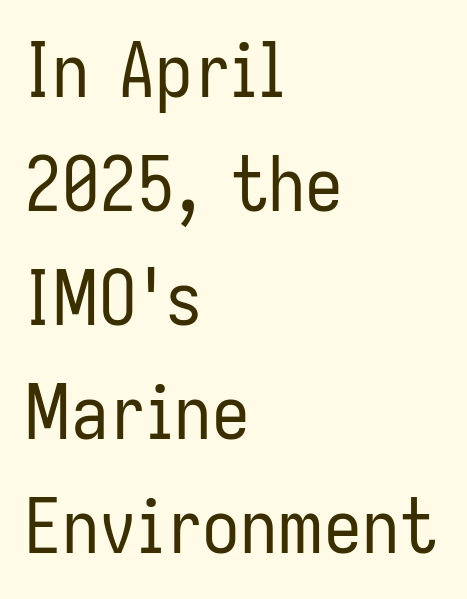
Q: Is the text bold? A: No.
Q: Is the text italic (slanted)? A: No, it is upright.
Q: Is the typeface a serif or a sans-serif typeface? A: Sans-serif.
Q: Is the text underlined? A: No.
Q: How is the paragraph aligned? A: Left-aligned.
Q: Is the spacing between letters normal or unusually wide? A: Normal.
Q: Is the spacing between lines tight, normal or loose? A: Normal.
Q: Width (condensed, normal, or wide)? A: Condensed.
Q: Stroke contrast? A: Low.
Q: x-height? A: Medium.
Q: Monospaced? A: No.
